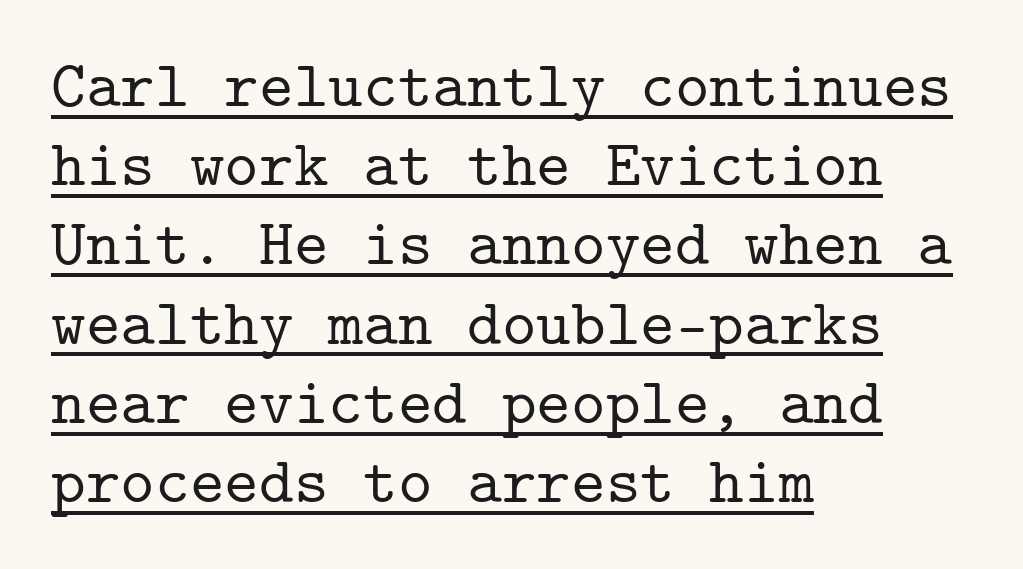
{"serif": "yes", "italic": "no", "width": "normal", "stroke_contrast": "low", "x_height": "medium", "monospaced": "yes", "underline": "yes", "align": "left", "line_spacing_ratio": 1.2, "letter_spacing": "normal", "letter_spacing_em": 0.0, "glyph_px": 66}
